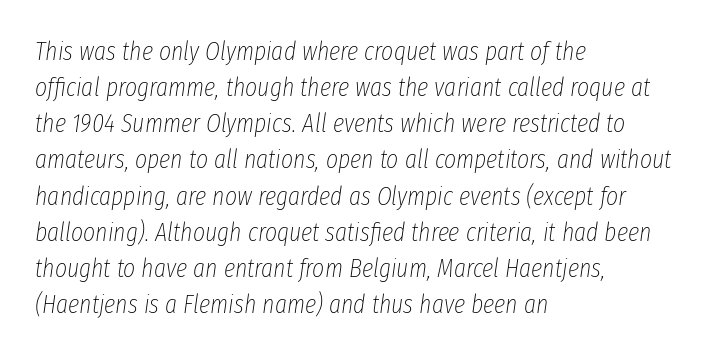
{"italic": "yes", "lean": "right", "slant_degrees": 8, "bold": "no", "underline": "no", "align": "left", "line_spacing": "normal", "line_spacing_ratio": 1.39, "letter_spacing": "normal", "letter_spacing_em": 0.0, "glyph_px": 26}
